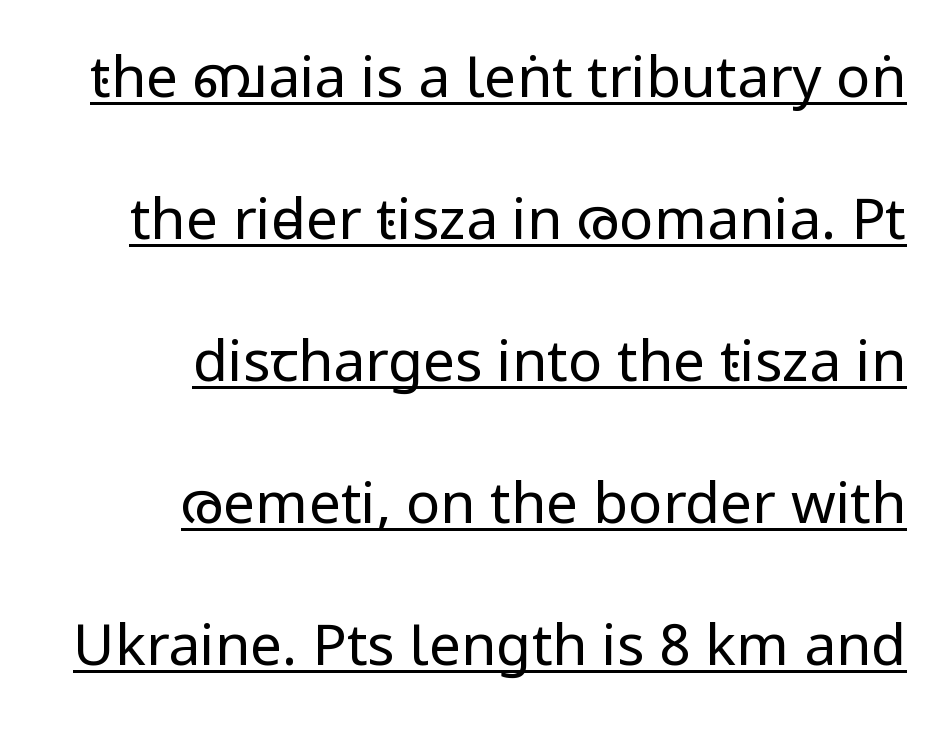
{"serif": "no", "italic": "no", "bold": "no", "weight": "regular", "width": "condensed", "stroke_contrast": "low", "x_height": "large", "monospaced": "no", "underline": "yes", "align": "right", "line_spacing": "loose", "line_spacing_ratio": 2.49, "letter_spacing": "normal", "letter_spacing_em": 0.0, "glyph_px": 57}
